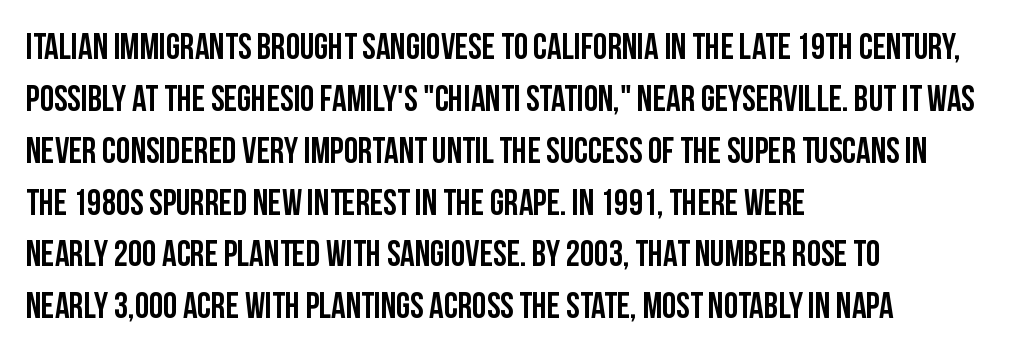
Q: Is the text italic (slanted)? A: No, it is upright.
Q: Is the typeface a serif or a sans-serif typeface? A: Sans-serif.
Q: Is the text underlined? A: No.
Q: How is the paragraph aligned? A: Left-aligned.
Q: Is the spacing between letters normal or unusually wide? A: Normal.
Q: Is the spacing between lines tight, normal or loose? A: Normal.
Q: Width (condensed, normal, or wide)? A: Condensed.
Q: Stroke contrast? A: Low.
Q: x-height? A: Large.
Q: Monospaced? A: No.
